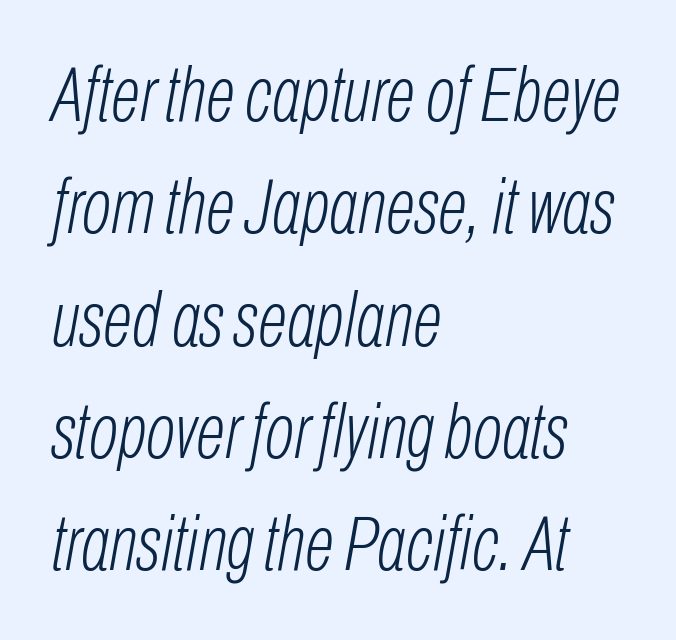
Q: Is the text bold? A: No.
Q: Is the text italic (slanted)? A: Yes, it leans right by about 10 degrees.
Q: Is the text underlined? A: No.
Q: How is the paragraph aligned? A: Left-aligned.
Q: Is the spacing between letters normal or unusually wide? A: Normal.
Q: Is the spacing between lines tight, normal or loose? A: Normal.
Q: Width (condensed, normal, or wide)? A: Condensed.
Q: Stroke contrast? A: Low.
Q: x-height? A: Medium.
Q: Monospaced? A: No.
